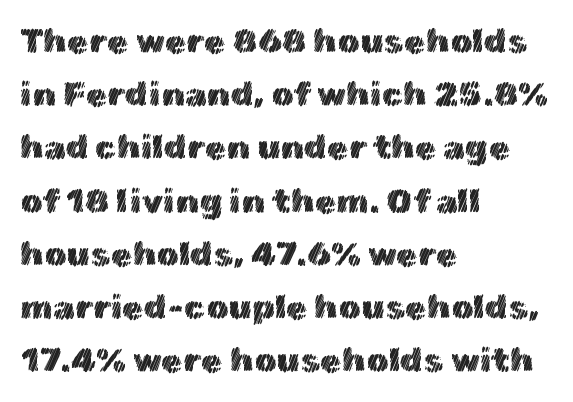
Q: Is the text italic (slanted)? A: No, it is upright.
Q: Is the text underlined? A: No.
Q: How is the paragraph aligned? A: Left-aligned.
Q: Is the spacing between letters normal or unusually wide? A: Normal.
Q: Is the spacing between lines tight, normal or loose? A: Normal.
Q: Width (condensed, normal, or wide)? A: Normal.
Q: x-height? A: Medium.
Q: Monospaced? A: No.
